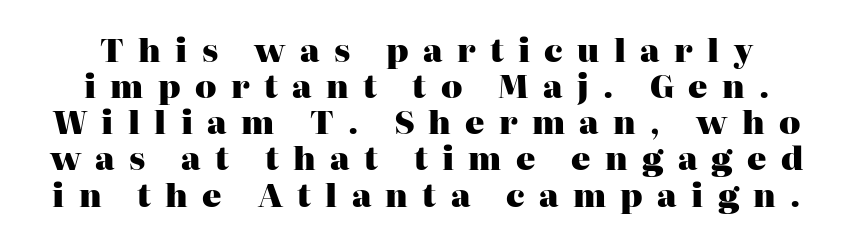
{"serif": "yes", "italic": "no", "bold": "yes", "weight": "heavy", "width": "normal", "stroke_contrast": "high", "x_height": "medium", "monospaced": "no", "underline": "no", "line_spacing": "tight", "line_spacing_ratio": 1.13, "letter_spacing": "wide", "letter_spacing_em": 0.45, "glyph_px": 32}
